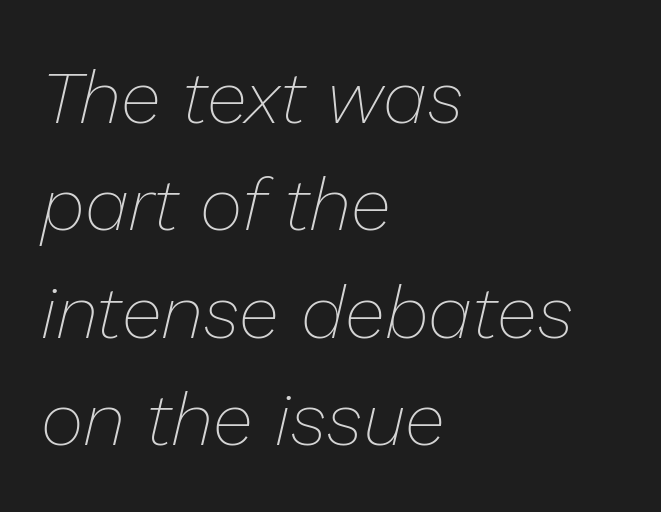
{"italic": "yes", "lean": "right", "slant_degrees": 13, "bold": "no", "weight": "thin", "width": "normal", "stroke_contrast": "low", "x_height": "medium", "monospaced": "no", "underline": "no", "align": "left", "line_spacing": "normal", "line_spacing_ratio": 1.45, "letter_spacing": "normal", "letter_spacing_em": 0.0, "glyph_px": 74}
